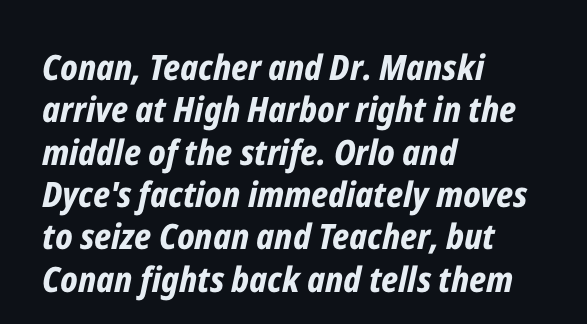
{"italic": "yes", "lean": "right", "slant_degrees": 12, "bold": "yes", "weight": "bold", "width": "condensed", "stroke_contrast": "low", "x_height": "medium", "monospaced": "no", "underline": "no", "align": "left", "line_spacing_ratio": 1.21, "letter_spacing": "normal", "letter_spacing_em": 0.0, "glyph_px": 35}
